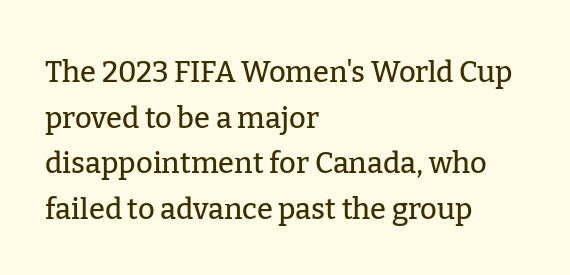
Q: Is the text italic (slanted)? A: No, it is upright.
Q: Is the typeface a serif or a sans-serif typeface? A: Serif.
Q: Is the text underlined? A: No.
Q: How is the paragraph aligned? A: Left-aligned.
Q: Is the spacing between letters normal or unusually wide? A: Normal.
Q: Is the spacing between lines tight, normal or loose? A: Normal.
Q: Width (condensed, normal, or wide)? A: Normal.
Q: Stroke contrast? A: Low.
Q: x-height? A: Medium.
Q: Monospaced? A: No.
